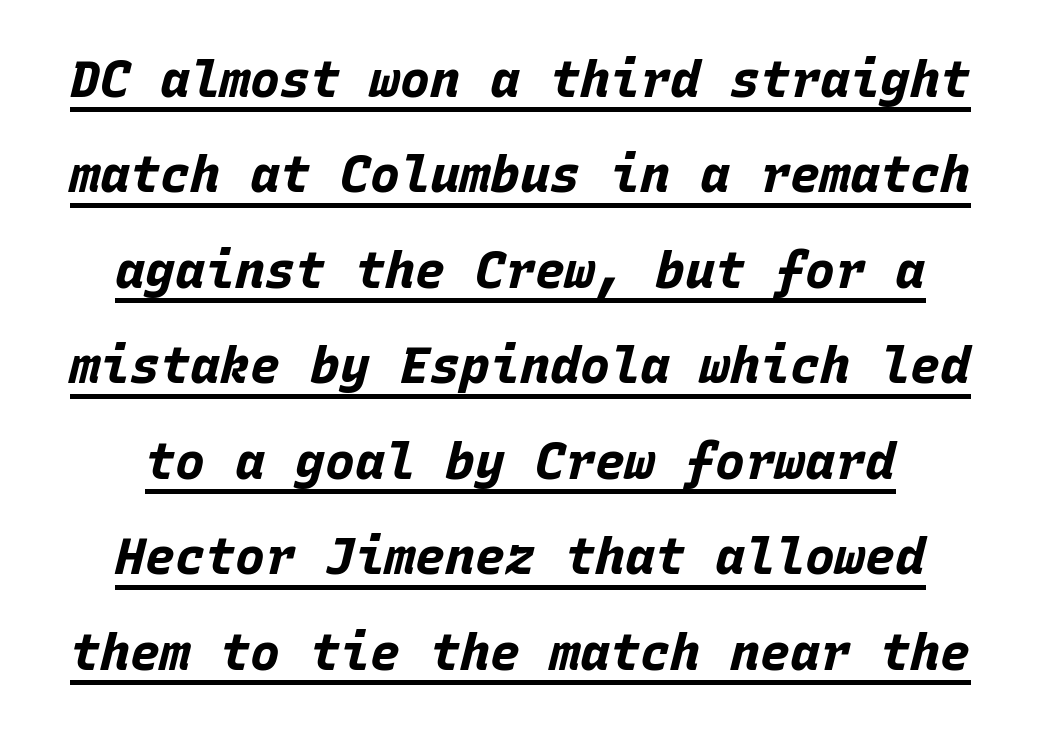
Q: Is the text bold? A: Yes.
Q: Is the text italic (slanted)? A: Yes, it leans right by about 15 degrees.
Q: Is the text underlined? A: Yes.
Q: Is the spacing between letters normal or unusually wide? A: Normal.
Q: Is the spacing between lines tight, normal or loose? A: Loose.
Q: Width (condensed, normal, or wide)? A: Normal.
Q: Stroke contrast? A: Low.
Q: x-height? A: Large.
Q: Monospaced? A: Yes.
